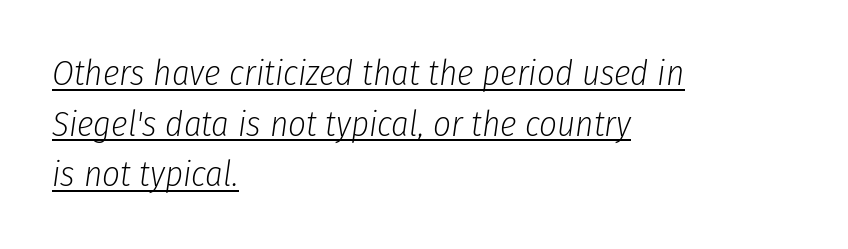
Is the stroke heavy? The answer is a plain regular-or-lighter. Look at the tracking — it's just the regular setting, nothing added. Leading: standard. Underlined type. The setting favours the left margin, as ordinary paragraphs usually do. You can tell it's italic because the verticals aren't actually vertical.
